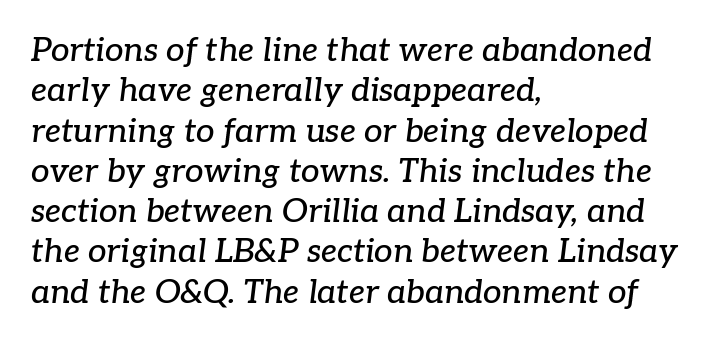
{"serif": "yes", "italic": "yes", "lean": "right", "slant_degrees": 7, "width": "normal", "stroke_contrast": "low", "x_height": "medium", "monospaced": "no", "underline": "no", "align": "left", "line_spacing_ratio": 1.22, "letter_spacing": "normal", "letter_spacing_em": 0.0, "glyph_px": 33}
